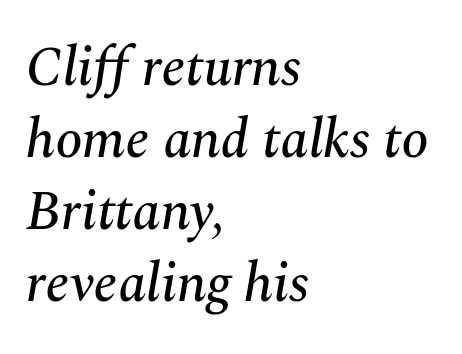
Notice how the passage keeps a crisp vertical edge on the left only. Reading down the column, the eye jumps a familiar distance to each next line. Just letters on the line, the space beneath them empty. This sample uses a serif face.
